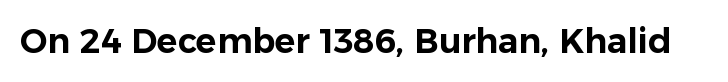
{"serif": "no", "italic": "no", "width": "normal", "stroke_contrast": "low", "x_height": "medium", "monospaced": "no", "underline": "no", "letter_spacing": "normal", "letter_spacing_em": 0.0, "glyph_px": 34}
